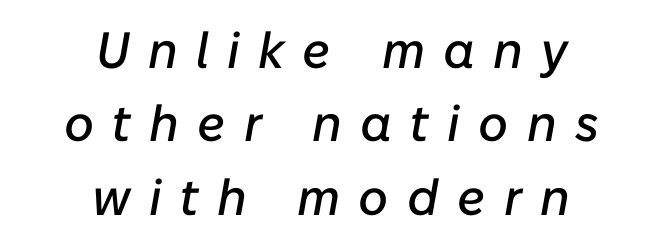
The image shows 51 px text type, italic (leaning right); set centered, normal line spacing (1.44x), unusually wide letter spacing (+0.36 em), not underlined; low stroke contrast and a medium x-height.
